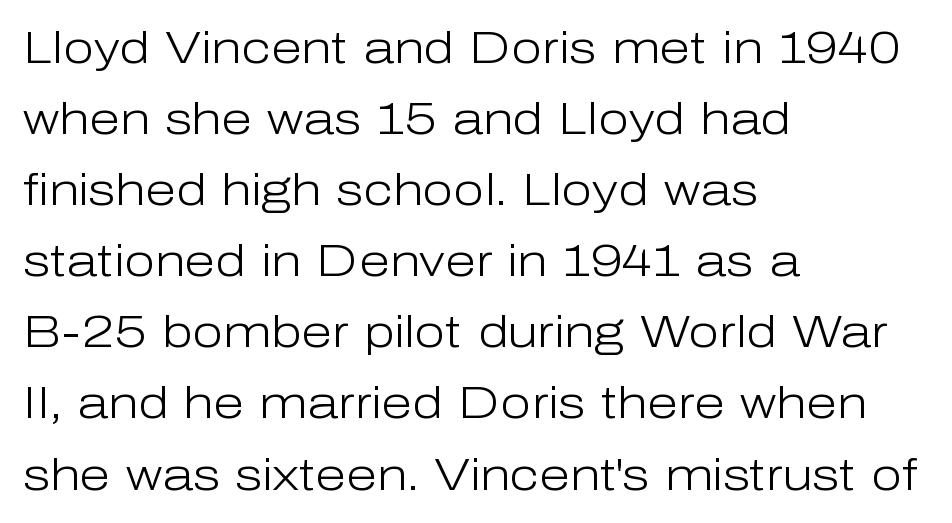
{"serif": "no", "italic": "no", "bold": "no", "weight": "light", "width": "normal", "stroke_contrast": "low", "x_height": "medium", "monospaced": "no", "underline": "no", "align": "left", "line_spacing": "normal", "line_spacing_ratio": 1.58, "letter_spacing": "normal", "letter_spacing_em": 0.0, "glyph_px": 45}
